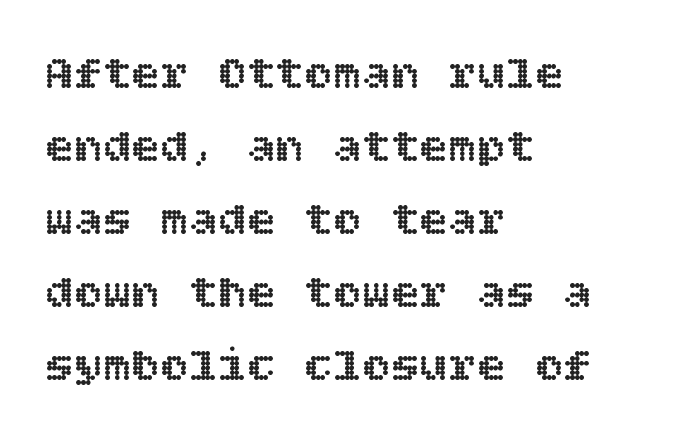
The image shows 48 px text type, upright; set left-aligned, normal line spacing (1.52x), normal letter spacing, not underlined; a large x-height.
